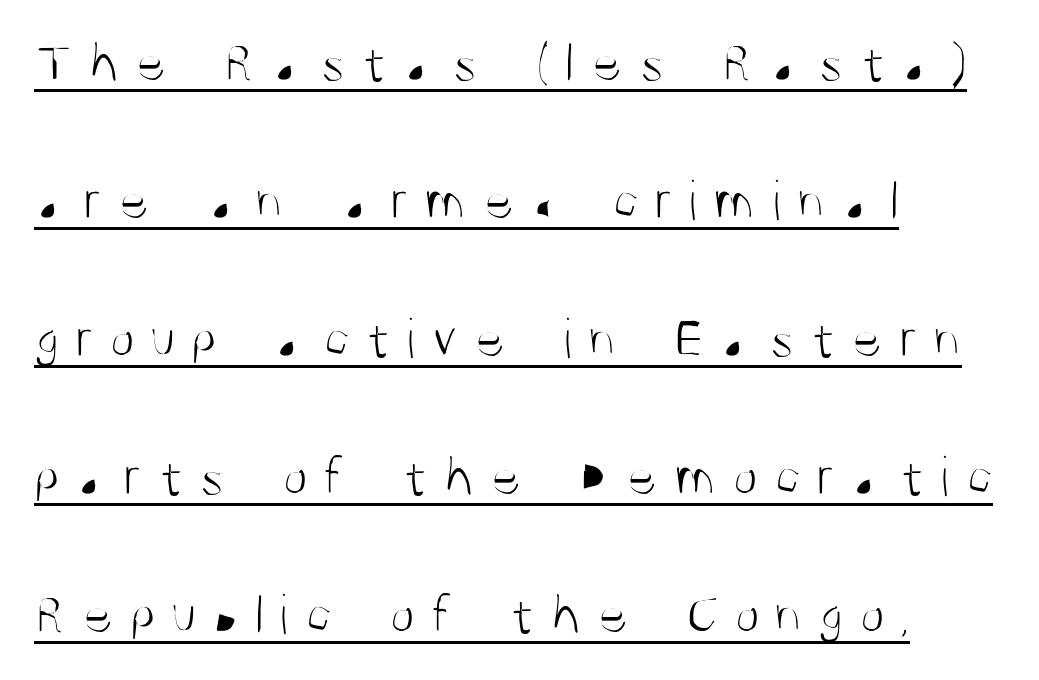
The image shows 58 px light, condensed sans-serif type, upright; set left-aligned, loose line spacing (2.38x), unusually wide letter spacing (+0.27 em), underlined; medium stroke contrast and a large x-height.
